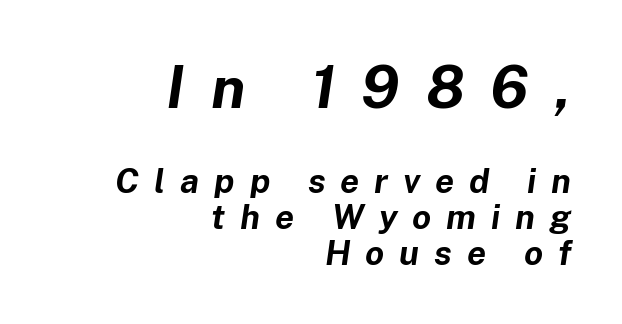
The image shows 59 px bold type, italic (leaning right); set right-aligned, tight line spacing (1.05x), unusually wide letter spacing (+0.44 em), not underlined; the first (top) block is 1.74x larger; low stroke contrast and a medium x-height.
